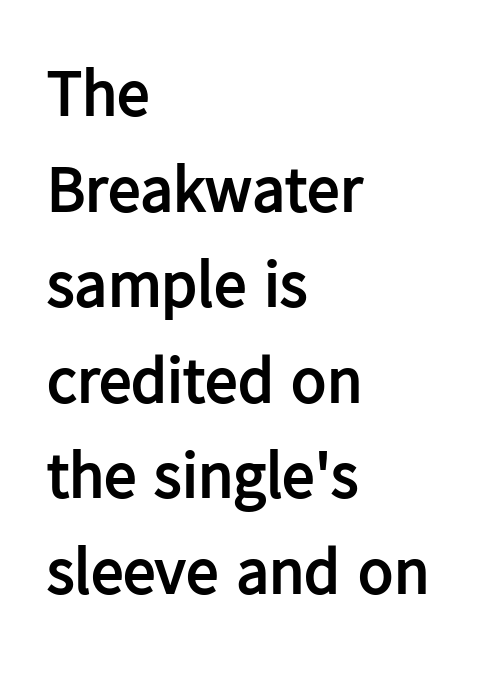
{"serif": "no", "italic": "no", "bold": "yes", "weight": "semibold", "width": "normal", "stroke_contrast": "low", "x_height": "medium", "monospaced": "no", "underline": "no", "align": "left", "line_spacing": "normal", "line_spacing_ratio": 1.47, "letter_spacing": "normal", "letter_spacing_em": 0.0, "glyph_px": 65}
